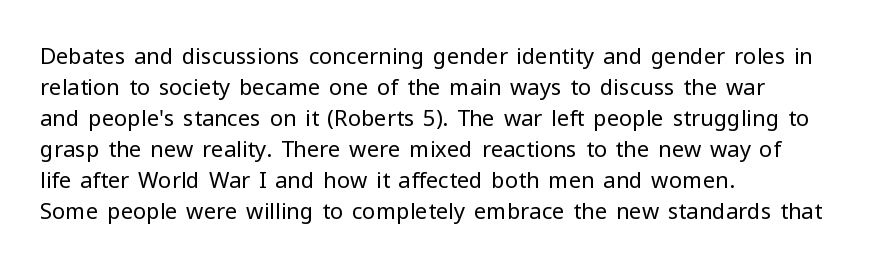
Q: Is the text bold? A: No.
Q: Is the text italic (slanted)? A: No, it is upright.
Q: Is the text underlined? A: No.
Q: How is the paragraph aligned? A: Left-aligned.
Q: Is the spacing between letters normal or unusually wide? A: Normal.
Q: Is the spacing between lines tight, normal or loose? A: Normal.
